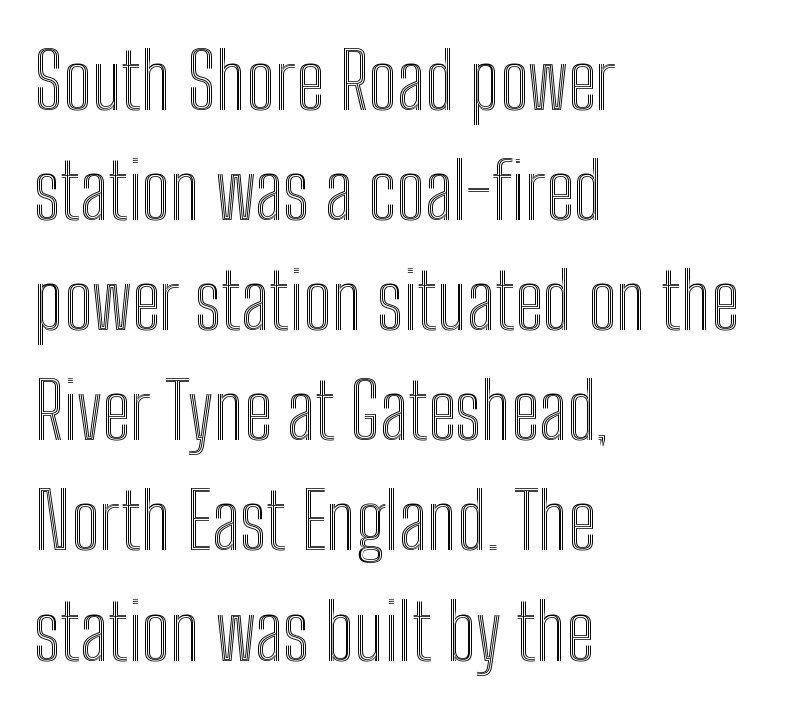
The image shows 77 px condensed type, upright; set left-aligned, normal line spacing (1.43x), normal letter spacing, not underlined; a medium x-height.
